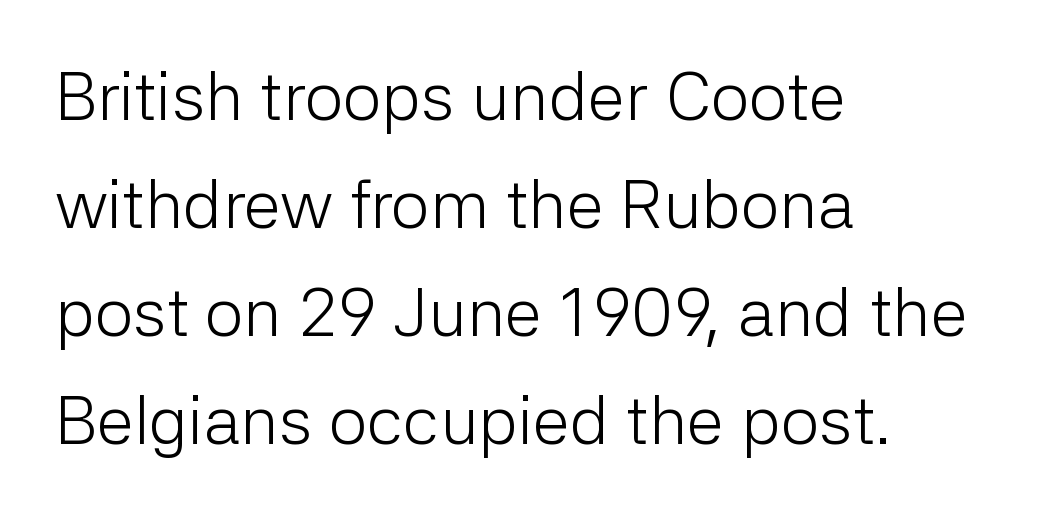
This sample has the flowing, uneven cadence of proportional lettering. Tracking value appears to be zero — textbook default spacing. One glance says typical: line gaps are just what's usual. Teacher's note: observe the even left margin — that is flush-left alignment.
